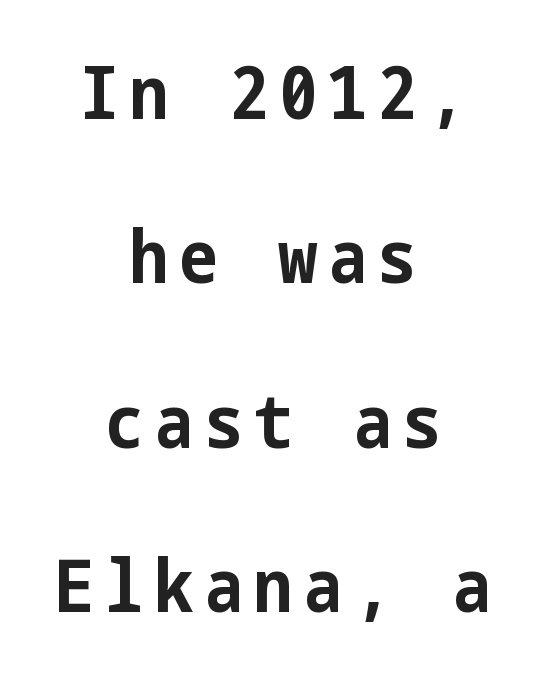
The image shows 74 px bold, condensed sans-serif type, upright; set centered, loose line spacing (2.22x), not underlined; low stroke contrast and a medium x-height.
